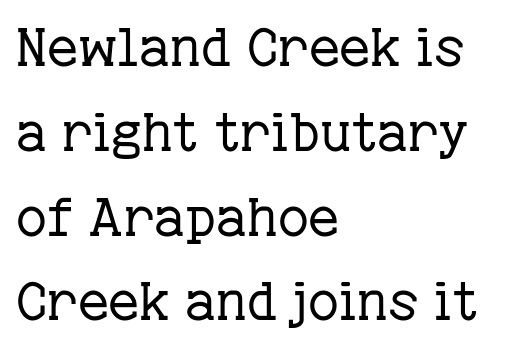
Q: Is the text bold? A: No.
Q: Is the text italic (slanted)? A: No, it is upright.
Q: Is the typeface a serif or a sans-serif typeface? A: Serif.
Q: Is the text underlined? A: No.
Q: How is the paragraph aligned? A: Left-aligned.
Q: Is the spacing between letters normal or unusually wide? A: Normal.
Q: Is the spacing between lines tight, normal or loose? A: Normal.
Q: Width (condensed, normal, or wide)? A: Normal.
Q: Stroke contrast? A: Low.
Q: x-height? A: Medium.
Q: Monospaced? A: No.
